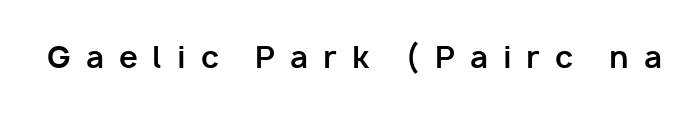
Q: Is the text bold? A: Yes.
Q: Is the text italic (slanted)? A: No, it is upright.
Q: Is the typeface a serif or a sans-serif typeface? A: Sans-serif.
Q: Is the text underlined? A: No.
Q: Is the spacing between letters normal or unusually wide? A: Unusually wide.
Q: Width (condensed, normal, or wide)? A: Normal.
Q: Stroke contrast? A: Low.
Q: x-height? A: Medium.
Q: Monospaced? A: No.
